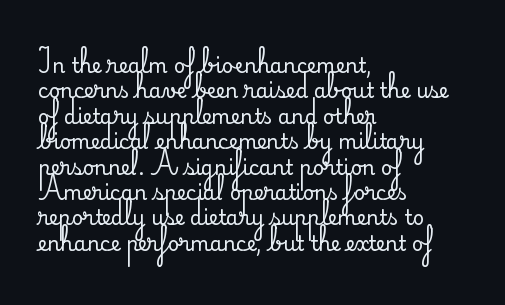
Q: Is the text italic (slanted)? A: No, it is upright.
Q: Is the text underlined? A: No.
Q: How is the paragraph aligned? A: Left-aligned.
Q: Is the spacing between letters normal or unusually wide? A: Normal.
Q: Is the spacing between lines tight, normal or loose? A: Normal.
